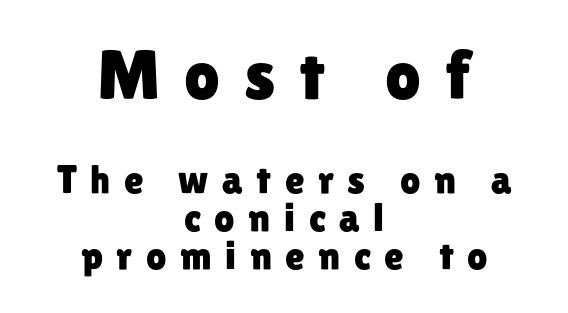
The image shows 70 px sans-serif type, upright; set centered, tight line spacing (0.95x), unusually wide letter spacing (+0.34 em), not underlined; the first (top) block is 1.75x larger; low stroke contrast and a medium x-height.
